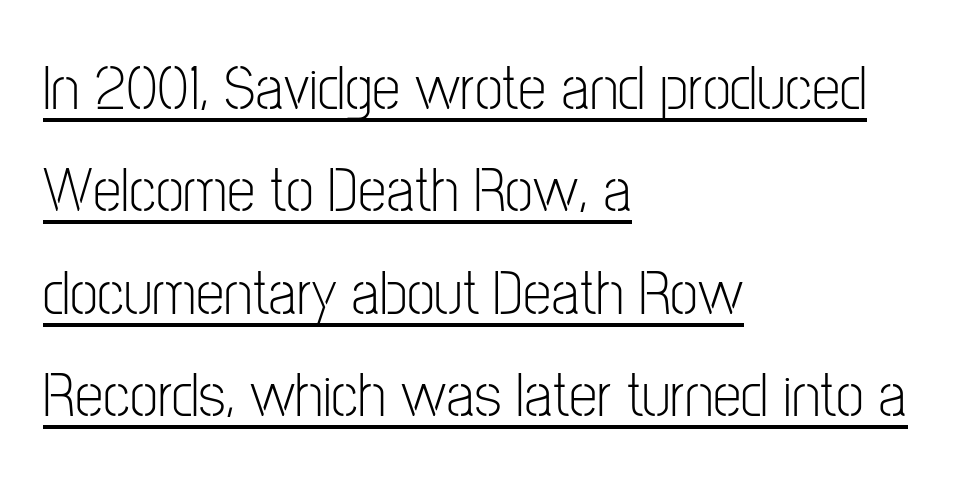
{"serif": "no", "italic": "no", "bold": "no", "weight": "light", "width": "condensed", "stroke_contrast": "low", "x_height": "medium", "monospaced": "no", "underline": "yes", "align": "left", "line_spacing": "normal", "line_spacing_ratio": 1.6, "letter_spacing": "normal", "letter_spacing_em": 0.0, "glyph_px": 64}
